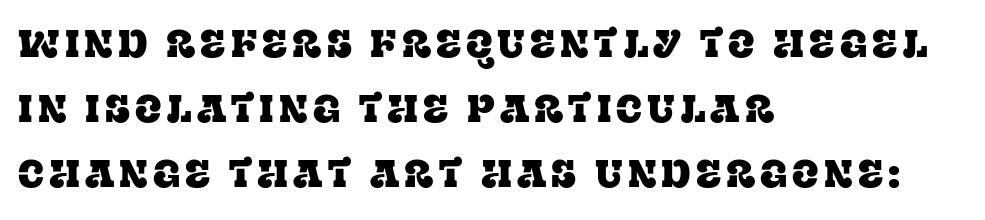
{"serif": "yes", "italic": "no", "width": "normal", "stroke_contrast": "low", "x_height": "large", "monospaced": "no", "underline": "no", "align": "left", "line_spacing": "normal", "line_spacing_ratio": 1.67, "glyph_px": 39}
